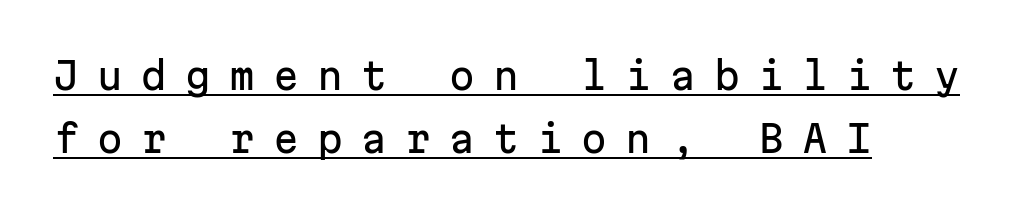
Q: Is the text italic (slanted)? A: No, it is upright.
Q: Is the typeface a serif or a sans-serif typeface? A: Sans-serif.
Q: Is the text underlined? A: Yes.
Q: How is the paragraph aligned? A: Left-aligned.
Q: Is the spacing between letters normal or unusually wide? A: Unusually wide.
Q: Is the spacing between lines tight, normal or loose? A: Normal.
Q: Width (condensed, normal, or wide)? A: Normal.
Q: Stroke contrast? A: Low.
Q: x-height? A: Medium.
Q: Monospaced? A: Yes.
